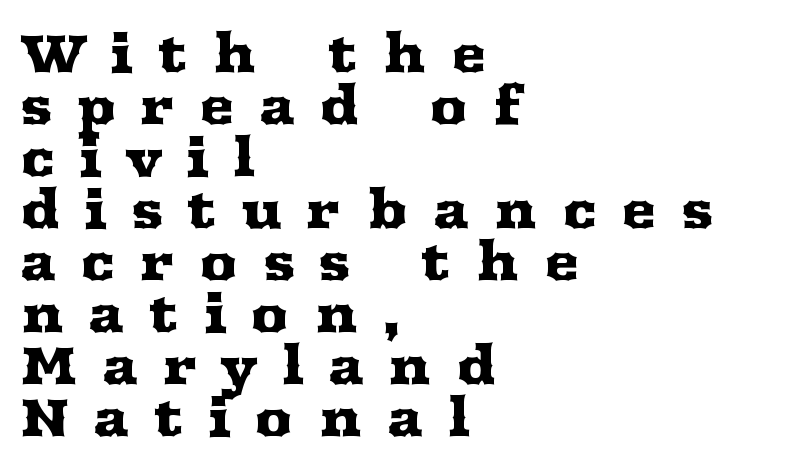
Q: Is the text italic (slanted)? A: No, it is upright.
Q: Is the typeface a serif or a sans-serif typeface? A: Serif.
Q: Is the text underlined? A: No.
Q: How is the paragraph aligned? A: Left-aligned.
Q: Is the spacing between letters normal or unusually wide? A: Unusually wide.
Q: Is the spacing between lines tight, normal or loose? A: Tight.
Q: Width (condensed, normal, or wide)? A: Wide.
Q: Stroke contrast? A: Medium.
Q: x-height? A: Medium.
Q: Monospaced? A: No.
